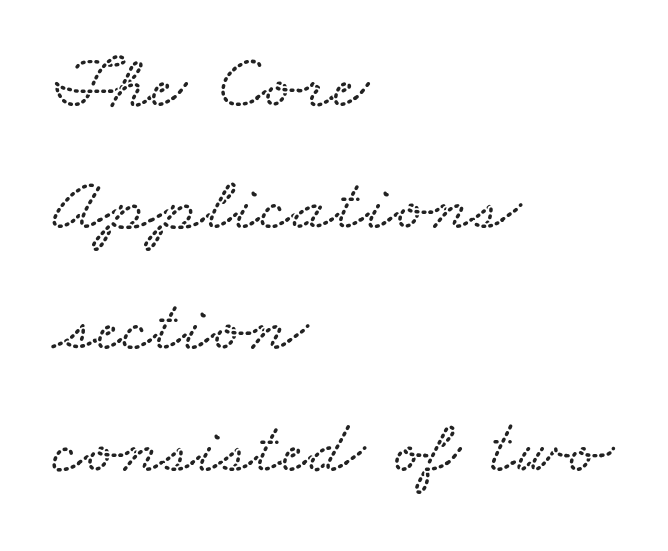
The image shows 78 px wide type; set left-aligned, normal line spacing (1.56x), normal letter spacing, not underlined; low stroke contrast and a small x-height.
